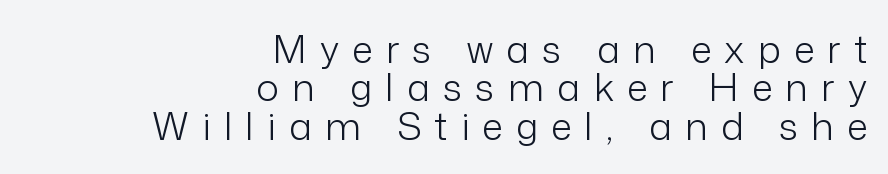
{"serif": "no", "italic": "no", "bold": "no", "weight": "light", "width": "normal", "stroke_contrast": "low", "x_height": "medium", "monospaced": "no", "underline": "no", "align": "right", "line_spacing": "tight", "line_spacing_ratio": 1.01, "letter_spacing": "wide", "letter_spacing_em": 0.35, "glyph_px": 38}
